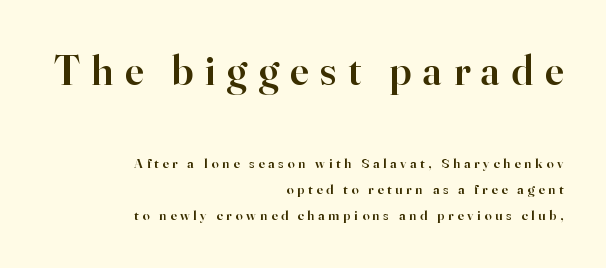
{"serif": "yes", "italic": "no", "bold": "semi", "weight": "semibold", "width": "normal", "stroke_contrast": "high", "x_height": "small", "monospaced": "no", "underline": "no", "align": "right", "line_spacing_ratio": 1.85, "letter_spacing": "wide", "letter_spacing_em": 0.27, "larger_block": "first", "size_ratio": 3.0, "glyph_px": 42}
